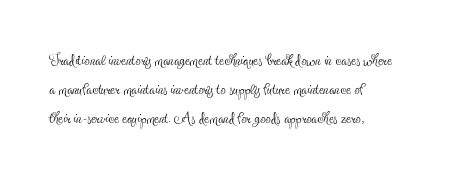
Q: Is the text bold? A: No.
Q: Is the text underlined? A: No.
Q: How is the paragraph aligned? A: Left-aligned.
Q: Is the spacing between letters normal or unusually wide? A: Normal.
Q: Is the spacing between lines tight, normal or loose? A: Normal.
